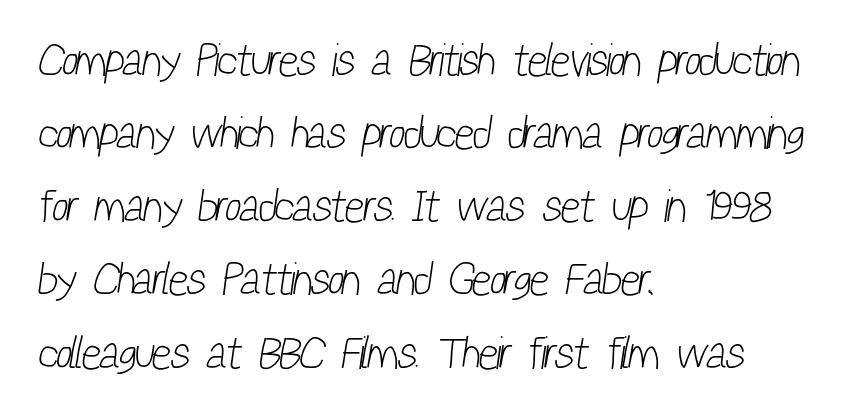
The face used here is proportionally spaced, like ordinary book or web type. Bold? No — there's no thickening of the strokes. The text block is weighted toward the left margin, trailing off unevenly rightward. The space directly below the letters is spotless. How would I describe the line gaps? Plain and ordinary. The type is set solid horizontally, with unmodified tracking.
